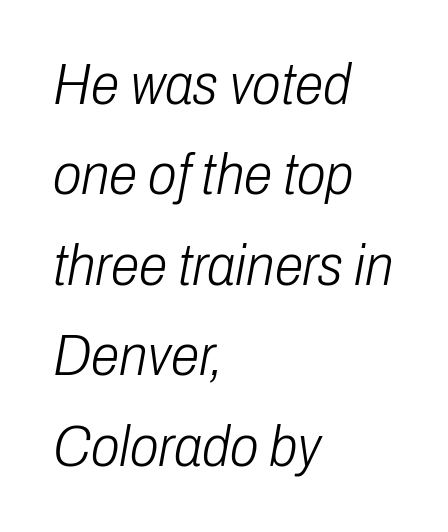
{"italic": "yes", "lean": "right", "slant_degrees": 10, "bold": "no", "weight": "light", "width": "condensed", "stroke_contrast": "low", "x_height": "medium", "monospaced": "no", "underline": "no", "align": "left", "line_spacing": "normal", "line_spacing_ratio": 1.56, "letter_spacing": "normal", "letter_spacing_em": 0.0, "glyph_px": 58}
